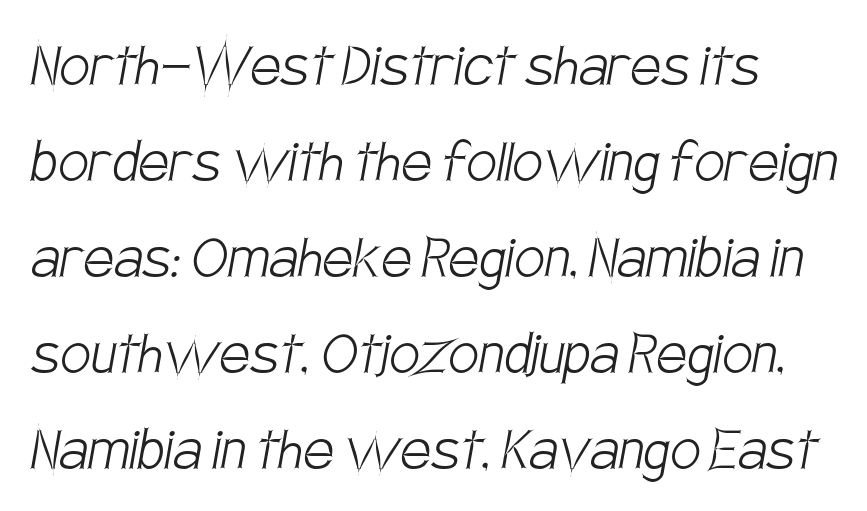
Rule under the text: the space is simply empty. Stroke terminals: plain, sans-serif. Think of a printed novel: that variable character pitch is what you see here. The font sits on the lighter half of the weight spectrum, regular included. The gaps between neighbouring characters are ordinary and unremarkable.
